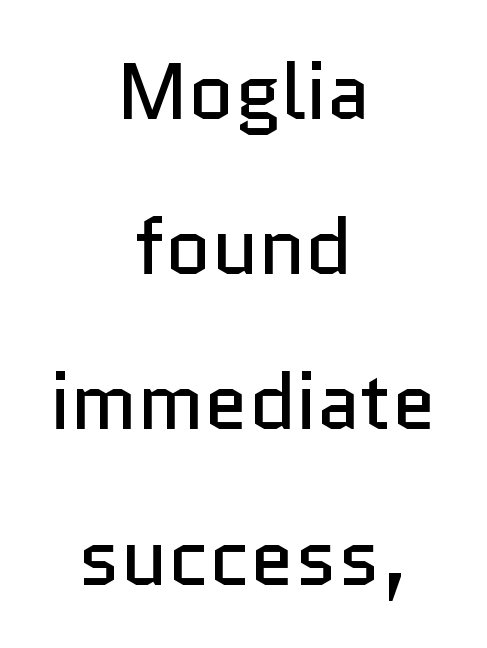
Q: Is the text bold? A: No.
Q: Is the text italic (slanted)? A: No, it is upright.
Q: Is the typeface a serif or a sans-serif typeface? A: Sans-serif.
Q: Is the text underlined? A: No.
Q: How is the paragraph aligned? A: Centered.
Q: Is the spacing between letters normal or unusually wide? A: Normal.
Q: Is the spacing between lines tight, normal or loose? A: Loose.
Q: Width (condensed, normal, or wide)? A: Normal.
Q: Stroke contrast? A: Low.
Q: x-height? A: Medium.
Q: Monospaced? A: No.
